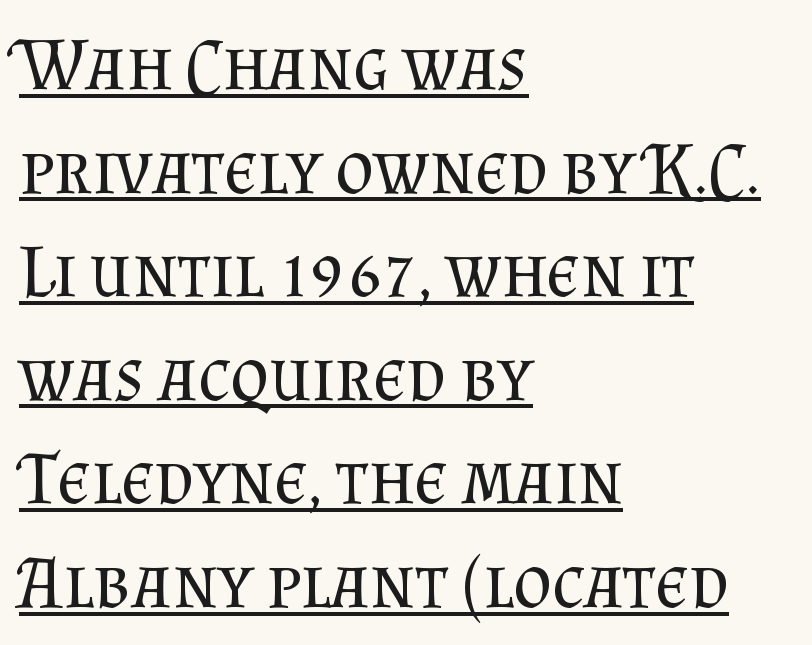
Q: Is the text bold? A: No.
Q: Is the text italic (slanted)? A: No, it is upright.
Q: Is the typeface a serif or a sans-serif typeface? A: Serif.
Q: Is the text underlined? A: Yes.
Q: How is the paragraph aligned? A: Left-aligned.
Q: Is the spacing between letters normal or unusually wide? A: Normal.
Q: Is the spacing between lines tight, normal or loose? A: Normal.
Q: Width (condensed, normal, or wide)? A: Normal.
Q: Stroke contrast? A: Medium.
Q: x-height? A: Small.
Q: Monospaced? A: No.
